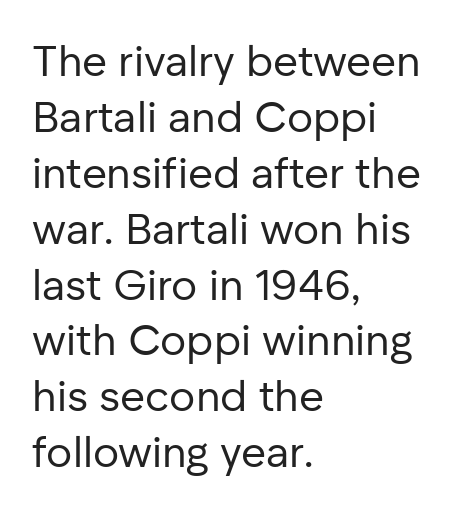
The image shows 43 px regular-weight sans-serif type, upright; set left-aligned, normal line spacing (1.3x), normal letter spacing, not underlined; low stroke contrast and a medium x-height.
